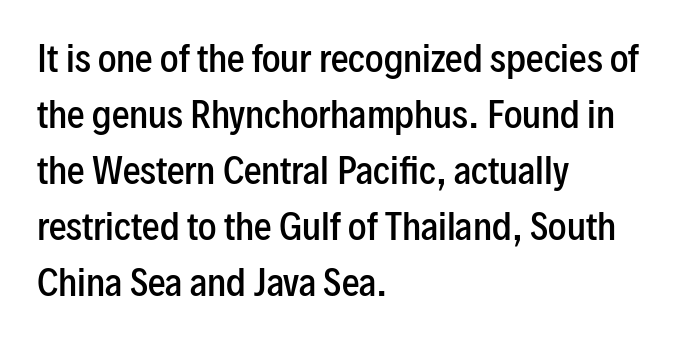
The image shows 35 px semibold, condensed sans-serif type, upright; set left-aligned, normal line spacing (1.6x), normal letter spacing, not underlined; low stroke contrast and a medium x-height.
